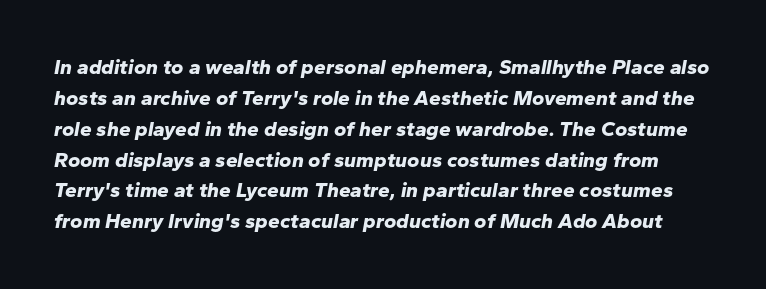
In terms of weight, the rendering is a true, heavy bold. The horizontal fit of the characters is conventional and even. Rows of type keep a routine distance in the vertical direction. The typography opts for an oblique posture over an upright one.
